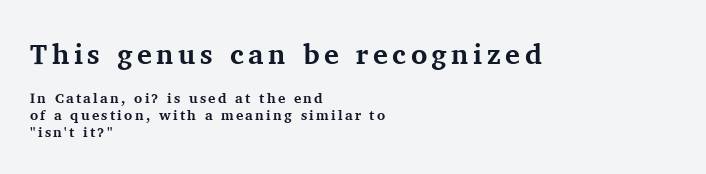
{"serif": "yes", "italic": "no", "bold": "yes", "weight": "bold", "width": "normal", "stroke_contrast": "medium", "x_height": "medium", "monospaced": "no", "underline": "no", "align": "left", "line_spacing_ratio": 1.2, "larger_block": "first", "size_ratio": 2.0, "glyph_px": 28}
